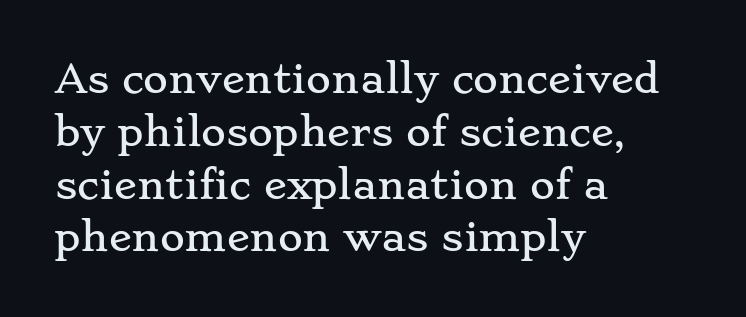
{"serif": "yes", "italic": "no", "width": "wide", "stroke_contrast": "low", "x_height": "small", "monospaced": "no", "underline": "no", "align": "left", "line_spacing": "normal", "line_spacing_ratio": 1.39, "letter_spacing": "normal", "letter_spacing_em": 0.0, "glyph_px": 38}
